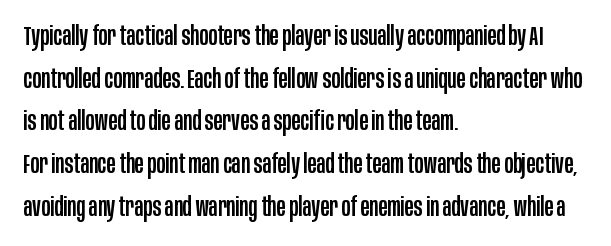
Q: Is the text italic (slanted)? A: No, it is upright.
Q: Is the text underlined? A: No.
Q: How is the paragraph aligned? A: Left-aligned.
Q: Is the spacing between letters normal or unusually wide? A: Normal.
Q: Is the spacing between lines tight, normal or loose? A: Normal.
